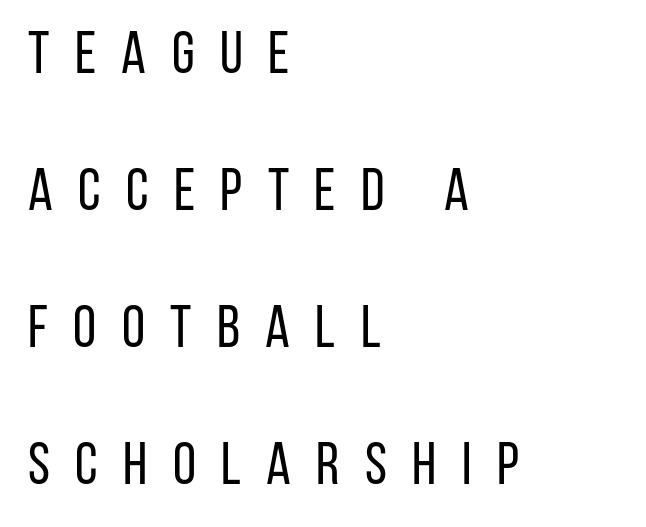
Every stem runs plumb, perpendicular to the baseline. Unmarked baselines from the first word to the last. You could only call the tracking loose — the letters float apart. The designer dialed line spacing up above the default.
